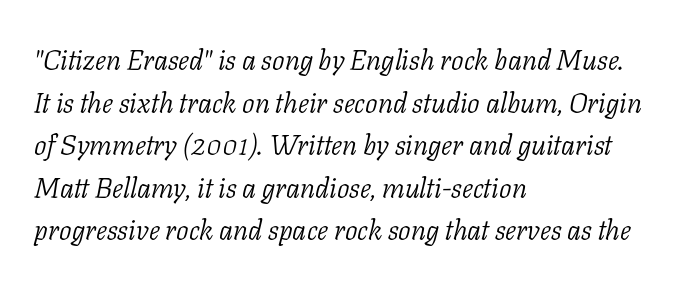
Q: Is the text bold? A: No.
Q: Is the text italic (slanted)? A: Yes, it leans right by about 11 degrees.
Q: Is the typeface a serif or a sans-serif typeface? A: Serif.
Q: Is the text underlined? A: No.
Q: How is the paragraph aligned? A: Left-aligned.
Q: Is the spacing between letters normal or unusually wide? A: Normal.
Q: Is the spacing between lines tight, normal or loose? A: Normal.
Q: Width (condensed, normal, or wide)? A: Normal.
Q: Stroke contrast? A: Low.
Q: x-height? A: Medium.
Q: Monospaced? A: No.
